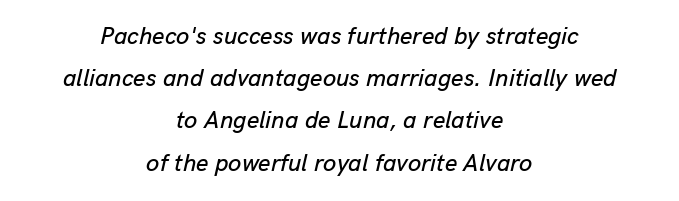
{"italic": "yes", "lean": "right", "slant_degrees": 13, "underline": "no", "align": "center", "line_spacing_ratio": 1.76, "letter_spacing": "normal", "letter_spacing_em": 0.0, "glyph_px": 24}
